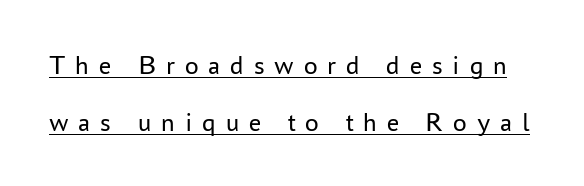
These lines were composed using upright roman letters. Is the letter spacing exaggerated? Yes — the characters are pushed far apart. In designer terms, the underline attribute is active on this setting. No letter is thick-stroked: the sample isn't bold. The space between consecutive lines is lavish.
